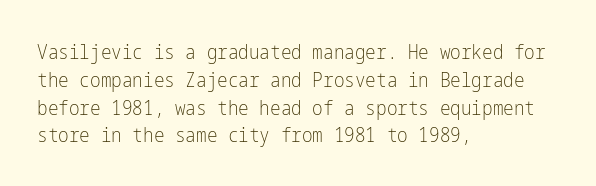
Nothing heavy about these letters — not bold at all. Compared with a centered layout, this one pins lines to the left instead. Spacing between characters is what you'd get straight out of the box. Posture: vertical. Anything drawn beneath the words? Only blank space.
